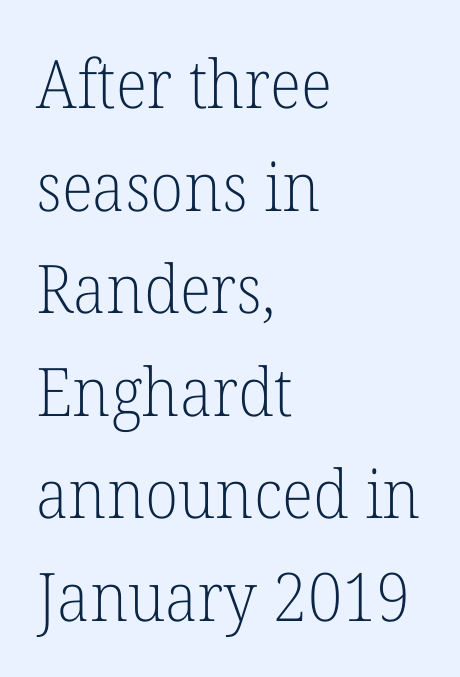
Are there feet on the stems? There are — it's a serif. These lines were composed using upright roman letters. The weight tops out at a normal text grade. Visually the block forms a straight wall on the left and a jagged coastline on the right.
